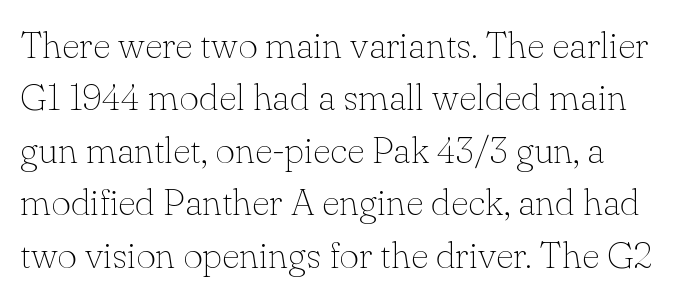
The image shows 38 px thin serif type, upright; set normal line spacing (1.38x), normal letter spacing, not underlined; low stroke contrast and a small x-height.
